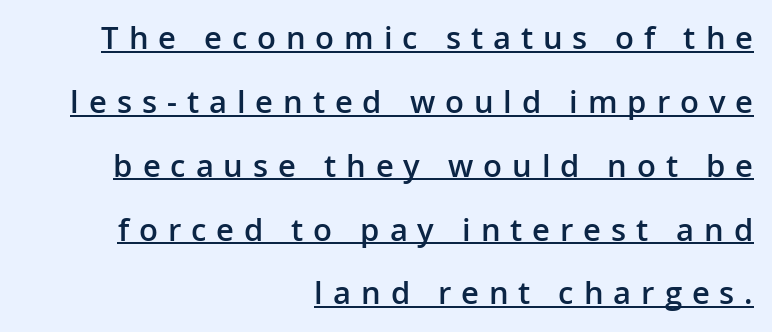
The image shows 31 px semibold sans-serif type, upright; set right-aligned, loose line spacing (2.06x), unusually wide letter spacing (+0.32 em), underlined; low stroke contrast and a medium x-height.
